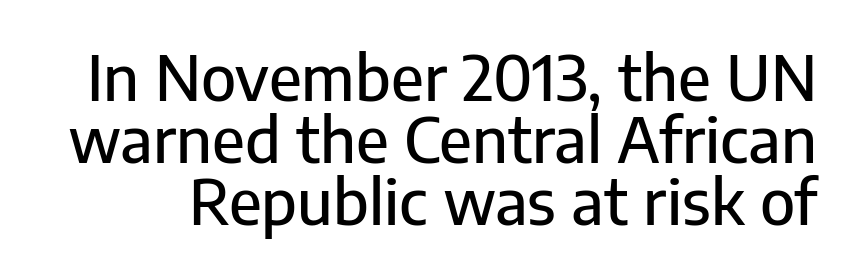
{"serif": "no", "italic": "no", "width": "normal", "stroke_contrast": "low", "x_height": "medium", "monospaced": "no", "underline": "no", "line_spacing": "tight", "line_spacing_ratio": 1.0, "letter_spacing": "normal", "letter_spacing_em": 0.0, "glyph_px": 62}
